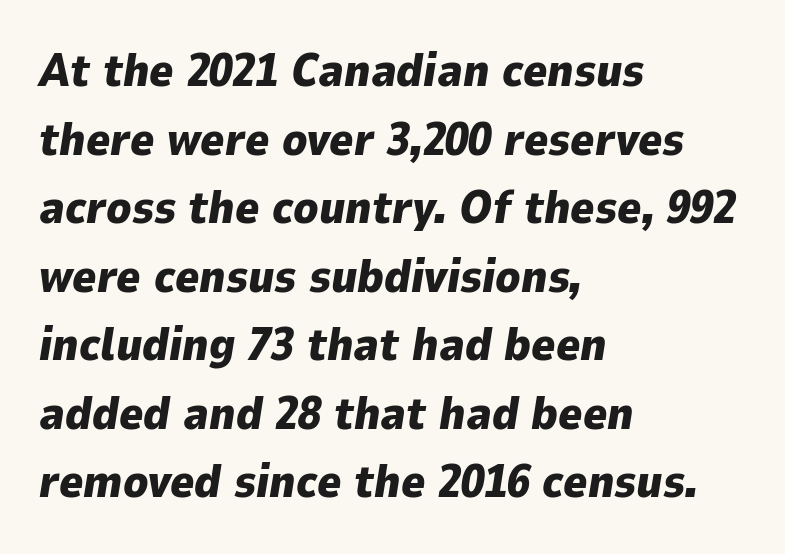
{"italic": "yes", "lean": "right", "slant_degrees": 9, "bold": "yes", "weight": "heavy", "width": "normal", "stroke_contrast": "low", "x_height": "medium", "monospaced": "no", "underline": "no", "align": "left", "line_spacing": "normal", "line_spacing_ratio": 1.49, "letter_spacing": "normal", "letter_spacing_em": 0.0, "glyph_px": 46}
